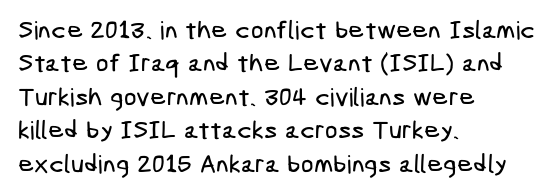
The image shows 25 px text type; set left-aligned, normal line spacing (1.34x), normal letter spacing, not underlined.
